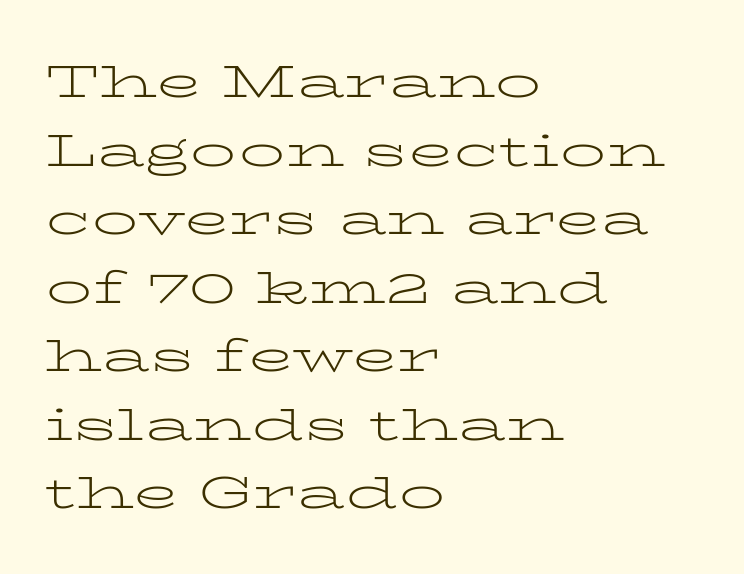
Q: Is the text bold? A: No.
Q: Is the text italic (slanted)? A: No, it is upright.
Q: Is the typeface a serif or a sans-serif typeface? A: Serif.
Q: Is the text underlined? A: No.
Q: How is the paragraph aligned? A: Left-aligned.
Q: Is the spacing between letters normal or unusually wide? A: Normal.
Q: Is the spacing between lines tight, normal or loose? A: Normal.
Q: Width (condensed, normal, or wide)? A: Wide.
Q: Stroke contrast? A: Low.
Q: x-height? A: Medium.
Q: Monospaced? A: No.
